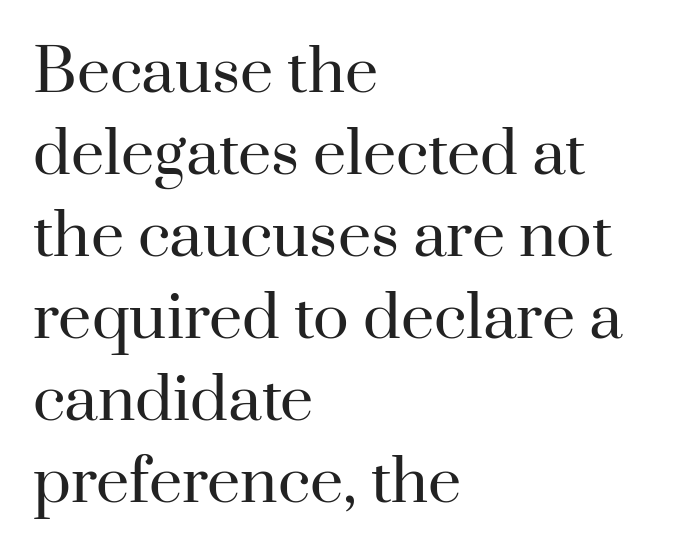
The image shows 59 px regular-weight serif type, upright; set left-aligned, normal line spacing (1.39x), normal letter spacing, not underlined; high stroke contrast and a small x-height.
